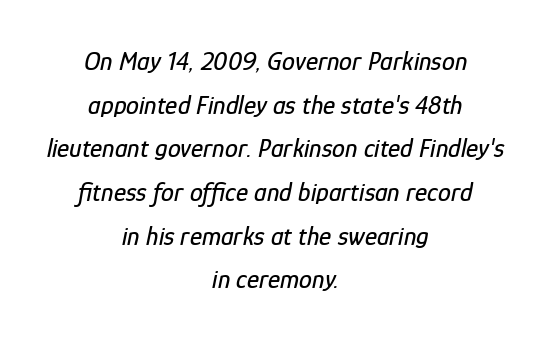
Visually the block forms a symmetrical silhouette, jagged on both flanks. Check under the words: just untouched page. These lines sit exactly where default settings would place them. The lettering tilts uniformly, giving the passage an italic look.
